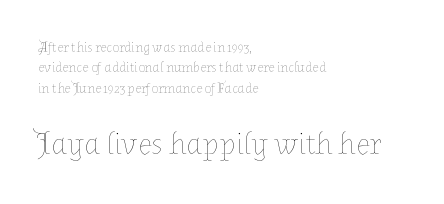
{"italic": "no", "bold": "no", "weight": "thin", "width": "normal", "stroke_contrast": "low", "x_height": "medium", "monospaced": "no", "underline": "no", "align": "left", "line_spacing": "normal", "line_spacing_ratio": 1.46, "letter_spacing": "normal", "letter_spacing_em": 0.0, "larger_block": "second", "size_ratio": 2.21, "glyph_px": 31}
